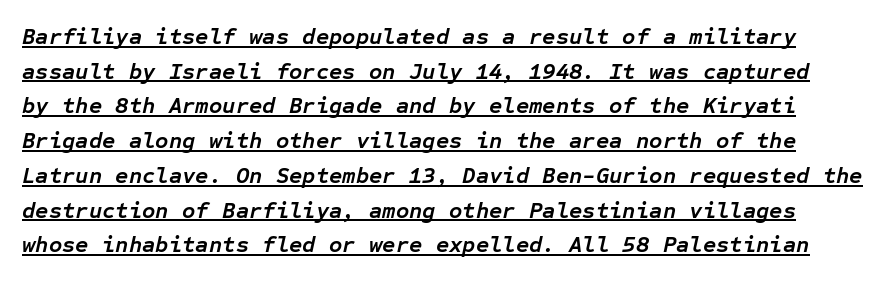
{"italic": "yes", "lean": "right", "slant_degrees": 12, "bold": "yes", "underline": "yes", "line_spacing": "normal", "line_spacing_ratio": 1.51, "letter_spacing": "normal", "letter_spacing_em": 0.0, "glyph_px": 23}
